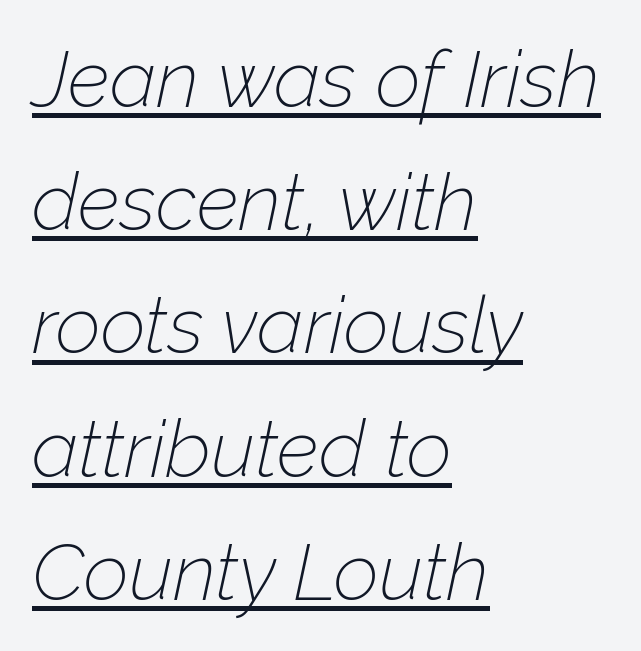
The image shows 79 px thin type, italic (leaning right); set left-aligned, normal line spacing (1.56x), normal letter spacing, underlined; low stroke contrast and a medium x-height.
